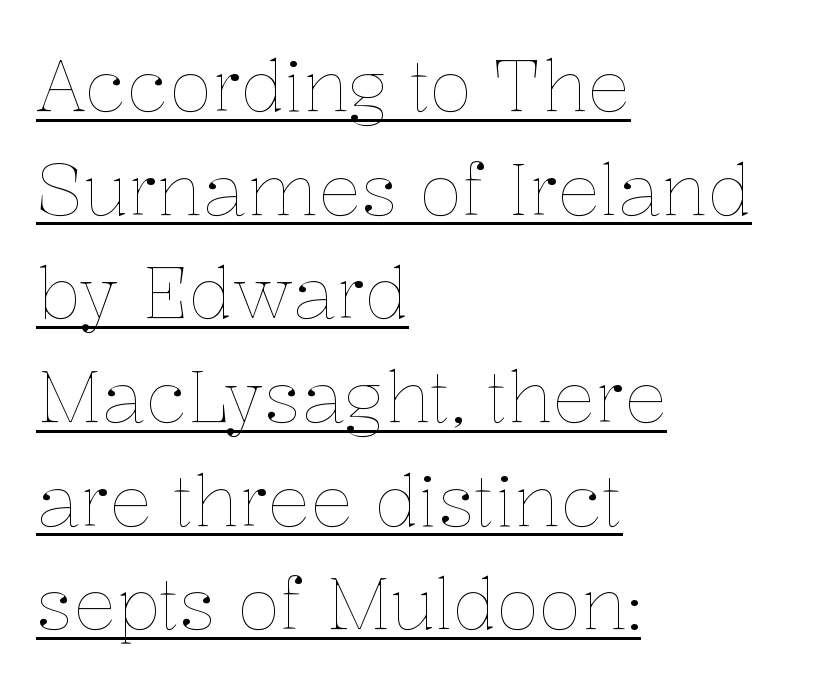
Q: Is the text bold? A: No.
Q: Is the text italic (slanted)? A: No, it is upright.
Q: Is the text underlined? A: Yes.
Q: How is the paragraph aligned? A: Left-aligned.
Q: Is the spacing between letters normal or unusually wide? A: Normal.
Q: Is the spacing between lines tight, normal or loose? A: Normal.
Q: Width (condensed, normal, or wide)? A: Normal.
Q: Stroke contrast? A: Low.
Q: x-height? A: Medium.
Q: Monospaced? A: No.
